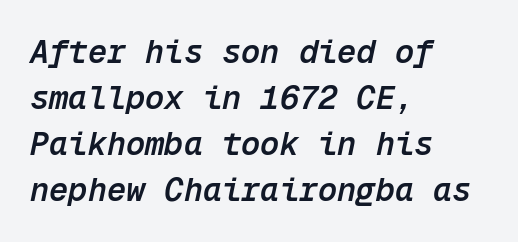
Do the characters align in a grid? Yes, the font is monospaced. The face used here has a pronounced slope to its letters. A student would call this left alignment; a typographer would say flush left, rag right. Tracking here is standard; glyphs follow each other at the usual distance. Students, observe: this is what conventionally led text looks like. Only glyphs here, with clear space below each row.
